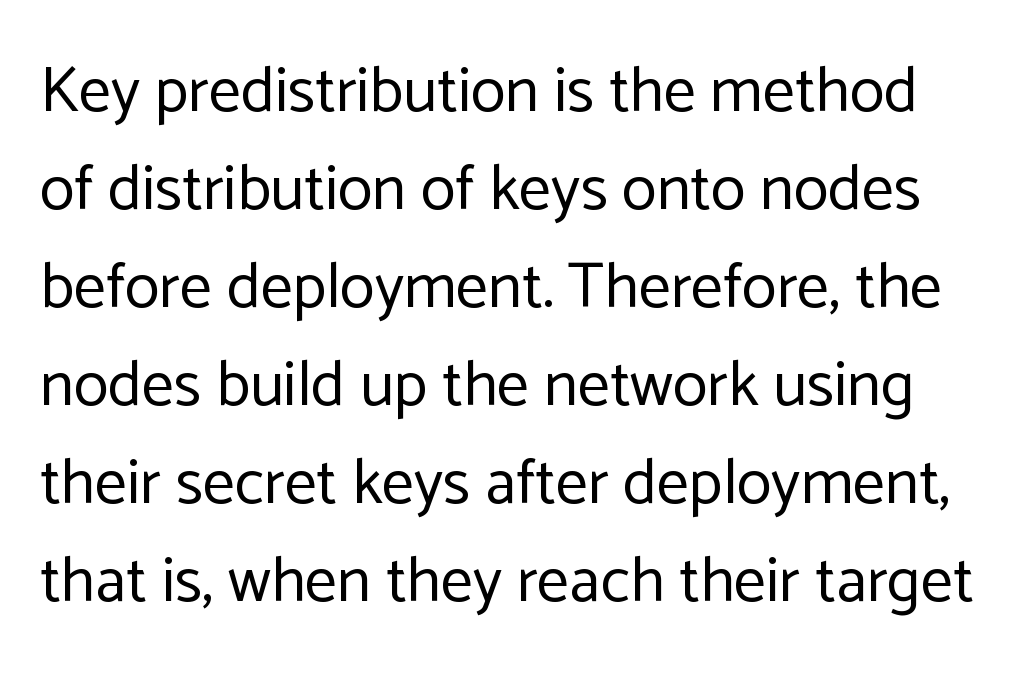
The image shows 64 px regular-weight sans-serif type, upright; set normal line spacing (1.53x), normal letter spacing, not underlined; low stroke contrast and a medium x-height.
